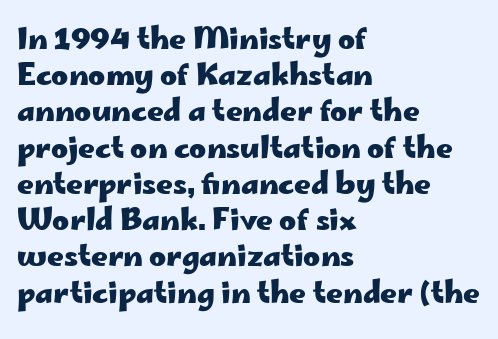
Is this a fixed-width face? No — the glyphs have proportional, varying widths. Leading: standard. Unmarked baselines from the first word to the last. To sum up the face: it is a sans, with no serifs. You could call the tracking neutral — neither tight nor loose.
